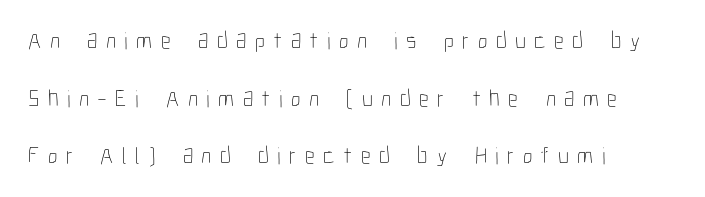
Q: Is the text bold? A: No.
Q: Is the text italic (slanted)? A: No, it is upright.
Q: Is the text underlined? A: No.
Q: How is the paragraph aligned? A: Left-aligned.
Q: Is the spacing between letters normal or unusually wide? A: Unusually wide.
Q: Is the spacing between lines tight, normal or loose? A: Loose.
